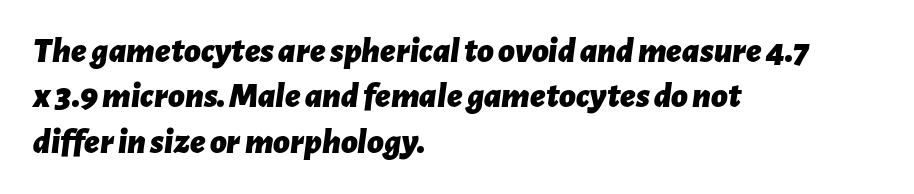
Q: Is the text bold? A: Yes.
Q: Is the text italic (slanted)? A: Yes, it leans right by about 7 degrees.
Q: Is the text underlined? A: No.
Q: How is the paragraph aligned? A: Left-aligned.
Q: Is the spacing between letters normal or unusually wide? A: Normal.
Q: Is the spacing between lines tight, normal or loose? A: Normal.
Q: Width (condensed, normal, or wide)? A: Normal.
Q: Stroke contrast? A: Low.
Q: x-height? A: Medium.
Q: Monospaced? A: No.
